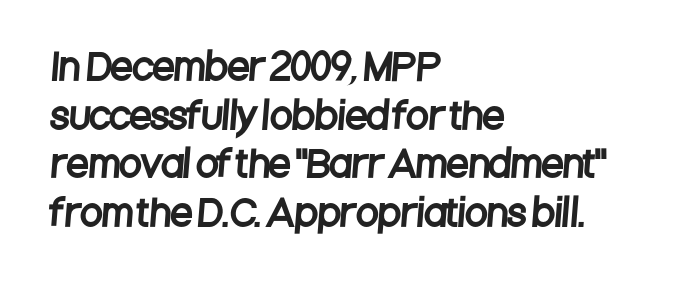
Q: Is the typeface a serif or a sans-serif typeface? A: Sans-serif.
Q: Is the text underlined? A: No.
Q: How is the paragraph aligned? A: Left-aligned.
Q: Is the spacing between letters normal or unusually wide? A: Normal.
Q: Is the spacing between lines tight, normal or loose? A: Normal.
Q: Width (condensed, normal, or wide)? A: Condensed.
Q: Stroke contrast? A: Low.
Q: x-height? A: Large.
Q: Monospaced? A: No.
